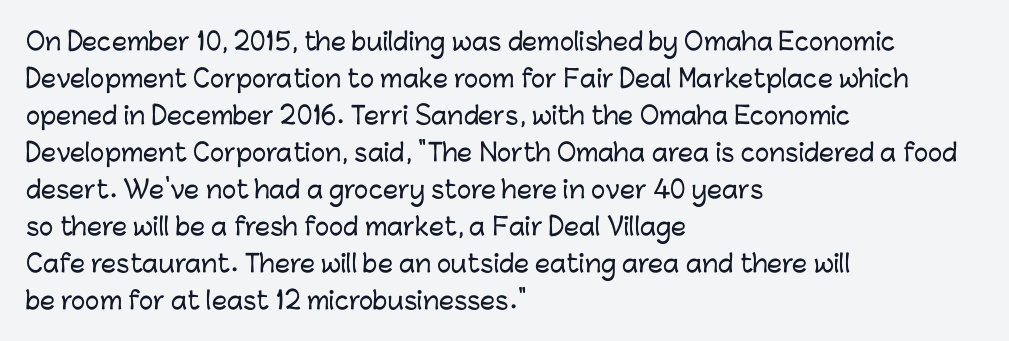
{"italic": "no", "underline": "no", "align": "left", "line_spacing": "normal", "line_spacing_ratio": 1.54, "letter_spacing": "normal", "letter_spacing_em": 0.0, "glyph_px": 24}
